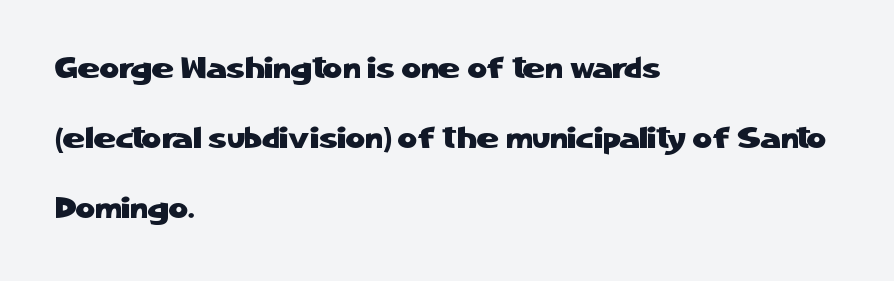
Q: Is the text italic (slanted)? A: No, it is upright.
Q: Is the typeface a serif or a sans-serif typeface? A: Sans-serif.
Q: Is the text underlined? A: No.
Q: How is the paragraph aligned? A: Left-aligned.
Q: Is the spacing between letters normal or unusually wide? A: Normal.
Q: Is the spacing between lines tight, normal or loose? A: Loose.
Q: Width (condensed, normal, or wide)? A: Normal.
Q: Stroke contrast? A: Low.
Q: x-height? A: Medium.
Q: Monospaced? A: No.
